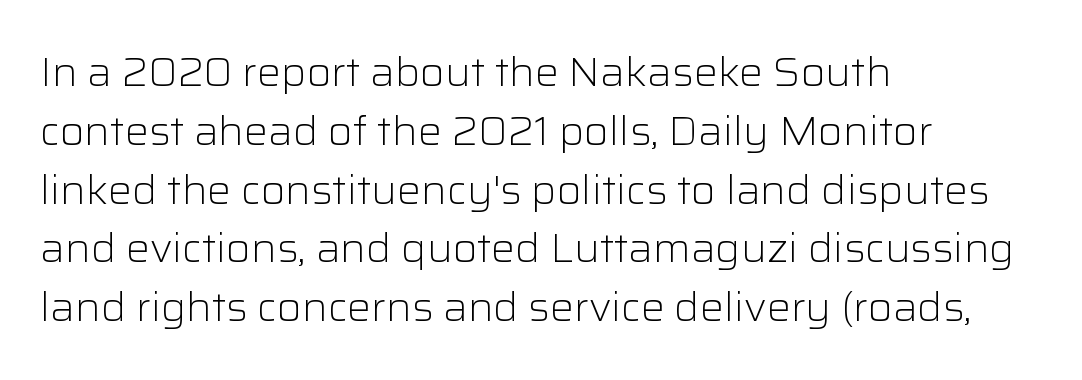
The image shows 40 px light sans-serif type, upright; set left-aligned, normal line spacing (1.47x), normal letter spacing, not underlined; low stroke contrast and a medium x-height.
